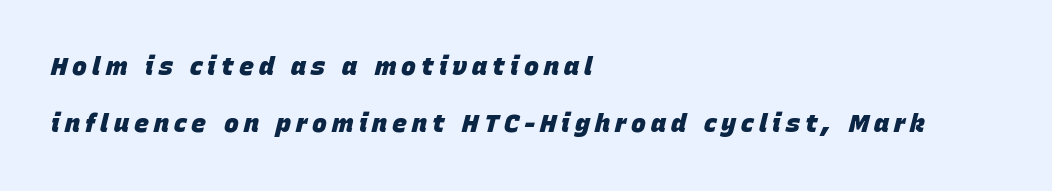
{"italic": "yes", "lean": "right", "slant_degrees": 15, "bold": "yes", "underline": "no", "align": "left", "line_spacing": "loose", "line_spacing_ratio": 2.29, "letter_spacing": "wide", "letter_spacing_em": 0.2, "glyph_px": 25}
